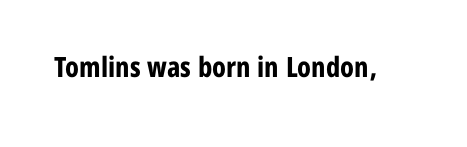
Is this a fixed-width face? No — the glyphs have proportional, varying widths. The face used here has the dense, thick strokes of a bold. The passage shown is not underscored anywhere. Examine the stroke ends and you'll find no serifs.
